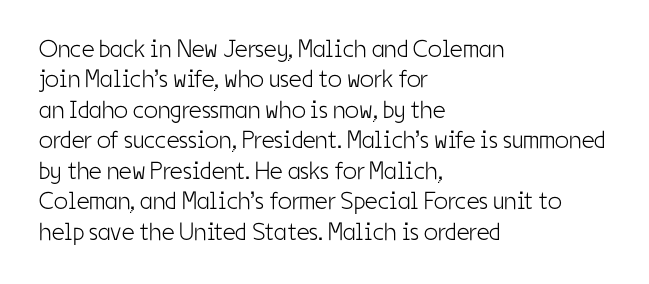
The image shows 25 px text type, upright; set left-aligned, line spacing 1.22x, normal letter spacing, not underlined.
